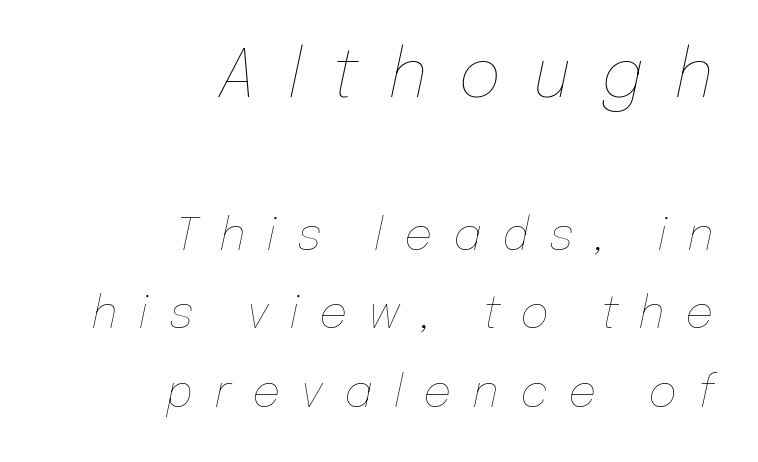
Q: Is the text bold? A: No.
Q: Is the text italic (slanted)? A: Yes, it leans right by about 12 degrees.
Q: Is the text underlined? A: No.
Q: How is the paragraph aligned? A: Right-aligned.
Q: Is the spacing between letters normal or unusually wide? A: Unusually wide.
Q: Which block of text is set in a larger size, the first (top) or the second (bottom)? A: The first (top) one.
Q: Width (condensed, normal, or wide)? A: Normal.
Q: Stroke contrast? A: Low.
Q: x-height? A: Medium.
Q: Monospaced? A: No.
